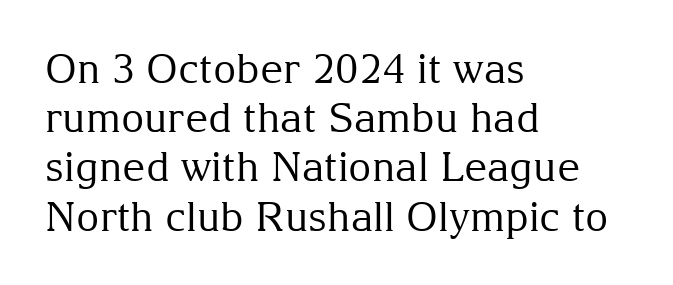
Q: Is the text bold? A: No.
Q: Is the text italic (slanted)? A: No, it is upright.
Q: Is the typeface a serif or a sans-serif typeface? A: Serif.
Q: Is the text underlined? A: No.
Q: How is the paragraph aligned? A: Left-aligned.
Q: Is the spacing between letters normal or unusually wide? A: Normal.
Q: Width (condensed, normal, or wide)? A: Normal.
Q: Stroke contrast? A: Medium.
Q: x-height? A: Medium.
Q: Monospaced? A: No.
